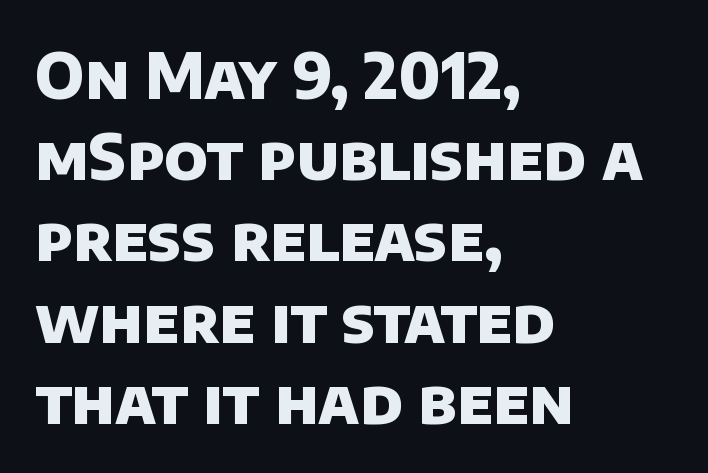
The image shows 62 px heavy sans-serif type; set left-aligned, normal line spacing (1.31x), normal letter spacing, not underlined; low stroke contrast and a large x-height.
